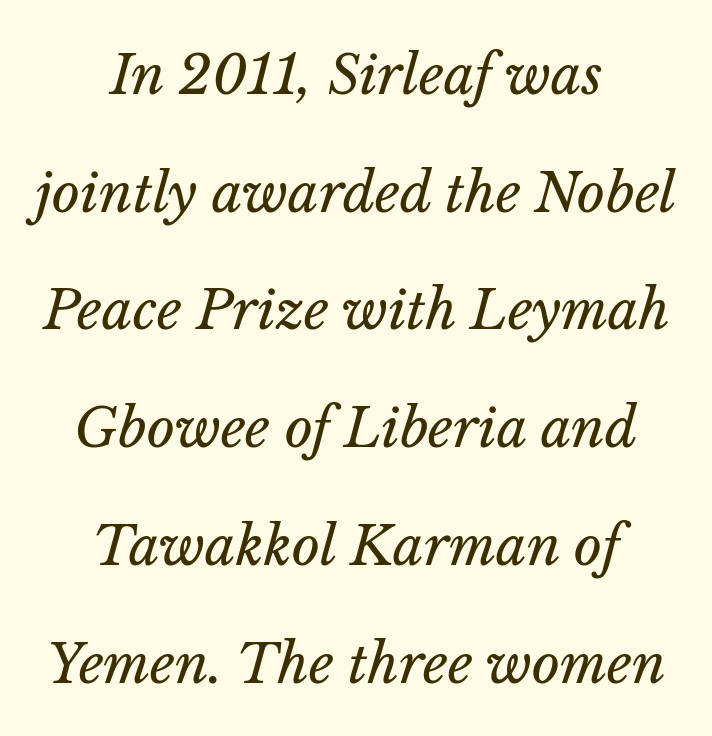
The weight tops out at a normal text grade. Quick note: underline off. This sample has the flowing, uneven cadence of proportional lettering. Compared with a flush-left layout, this one balances lines on the center instead.
